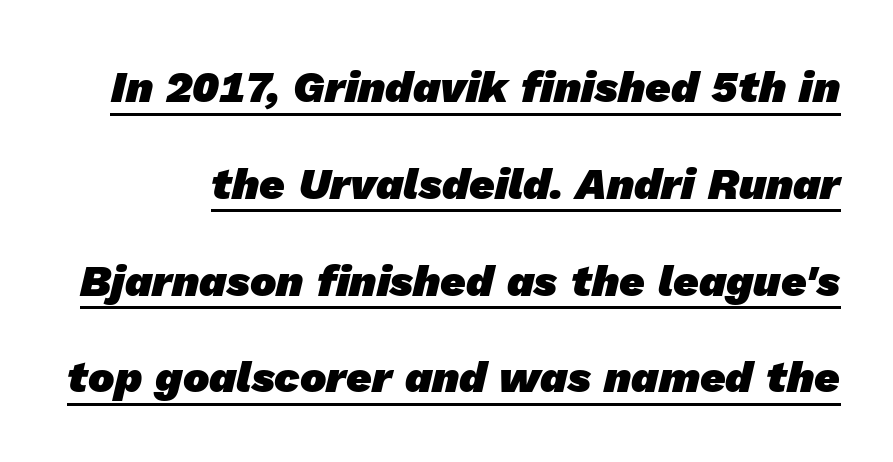
Q: Is the text bold? A: Yes.
Q: Is the typeface a serif or a sans-serif typeface? A: Sans-serif.
Q: Is the text underlined? A: Yes.
Q: Is the spacing between letters normal or unusually wide? A: Normal.
Q: Is the spacing between lines tight, normal or loose? A: Loose.
Q: Width (condensed, normal, or wide)? A: Normal.
Q: Stroke contrast? A: Low.
Q: x-height? A: Medium.
Q: Monospaced? A: No.
